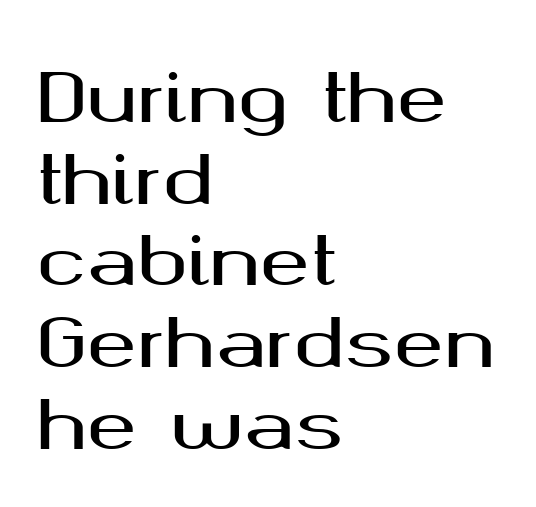
The image shows 67 px wide sans-serif type, upright; set left-aligned, line spacing 1.22x, normal letter spacing, not underlined; medium stroke contrast and a medium x-height.
